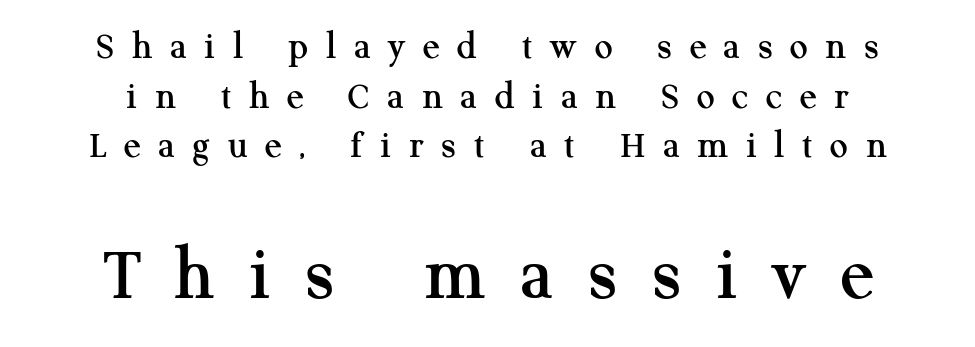
These lines are rendered in a variable-pitch font. Is there any slant? The stems are plumb. The later block is typeset at a bigger size than the earlier block. Anything drawn beneath the words? Only blank space. The letterforms stand isolated, each surrounded by extra space. A student would call this center alignment; a typographer would say set centered.
